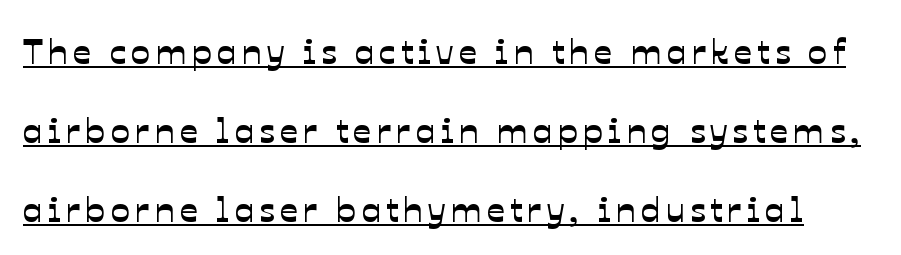
Q: Is the typeface a serif or a sans-serif typeface? A: Sans-serif.
Q: Is the text underlined? A: Yes.
Q: Is the spacing between lines tight, normal or loose? A: Loose.
Q: Width (condensed, normal, or wide)? A: Normal.
Q: Stroke contrast? A: Low.
Q: x-height? A: Medium.
Q: Monospaced? A: No.
